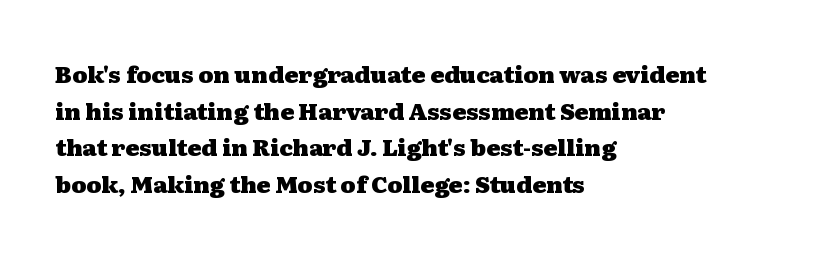
{"italic": "no", "bold": "yes", "underline": "no", "align": "left", "line_spacing": "normal", "line_spacing_ratio": 1.59, "letter_spacing": "normal", "letter_spacing_em": 0.0, "glyph_px": 23}
